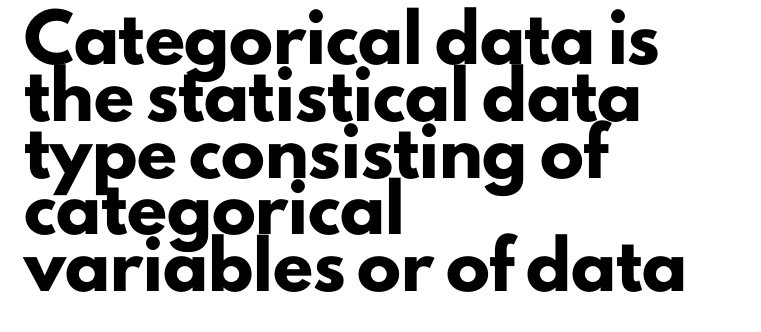
The image shows 44 px heavy sans-serif type, upright; set left-aligned, normal line spacing (1.29x), normal letter spacing, not underlined; low stroke contrast and a small x-height.
